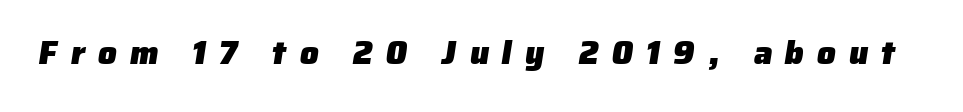
The image shows 33 px heavy sans-serif type; set unusually wide letter spacing (+0.39 em), not underlined; low stroke contrast and a medium x-height.
